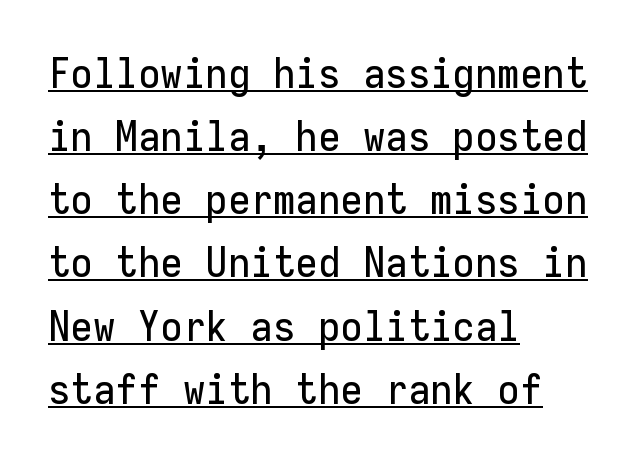
{"serif": "no", "italic": "no", "width": "normal", "stroke_contrast": "low", "x_height": "medium", "monospaced": "yes", "underline": "yes", "align": "left", "line_spacing": "normal", "line_spacing_ratio": 1.54, "letter_spacing": "normal", "letter_spacing_em": 0.0, "glyph_px": 41}
